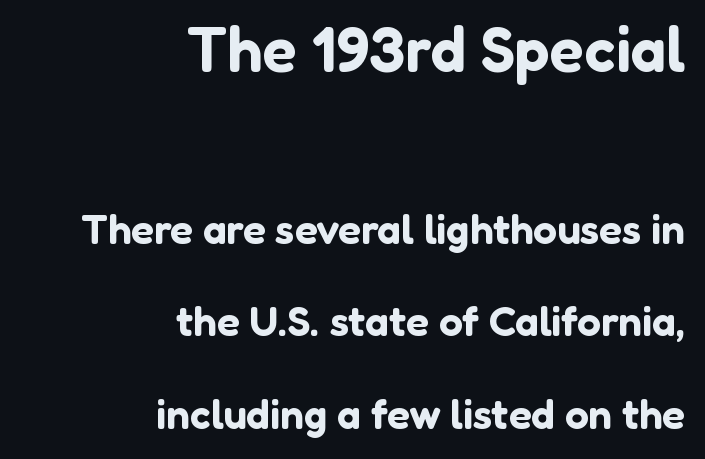
If you drew a line through each stem, it would be perfectly vertical. The letters in the upper block stand taller than those in the block below. Horizontal bands of white between lines are thick stripes. Character widths vary here, with narrow letters taking less room than wide ones. The words here are not underlined. Standard letterfit; no display-style spreading of the glyphs.
